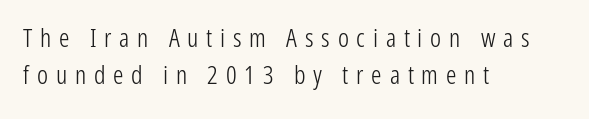
Compared with typical body copy, the letter spacing here is much looser. Is the stroke heavy? The answer is a plain regular-or-lighter. The glyphs are unaccompanied by any horizontal stroke below them. In terms of leading, this rendering sits right in the middle. This is roman type, the default non-slanted kind. Which margin do the lines hug? The left one — the right edge is uneven.
